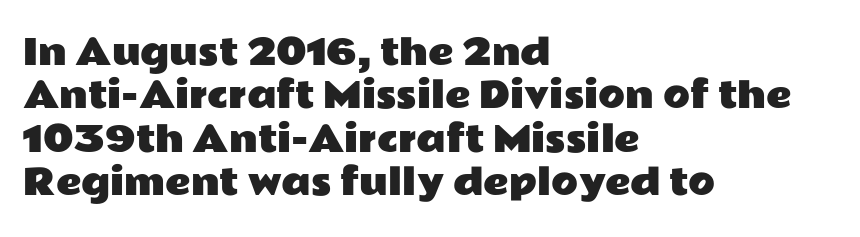
The image shows 35 px wide sans-serif type, upright; set left-aligned, line spacing 1.24x, normal letter spacing, not underlined; low stroke contrast and a medium x-height.
